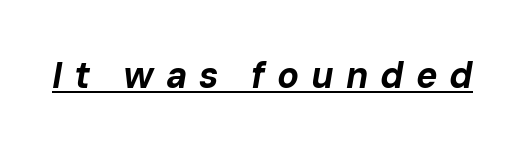
Has an underline been added? It has. Strokes here are thick enough to call this a true bold. Is the letter spacing exaggerated? Yes — the characters are pushed far apart. Proportional: the letters do not fall into vertical columns.
